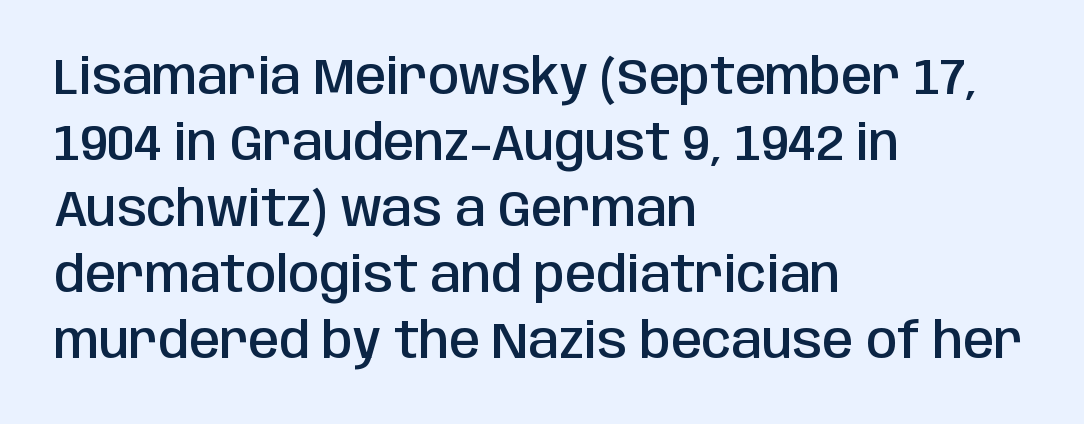
Regarding leading, the lines here are spaced in the standard way. The words here are not underlined. Here the designer chose a conventional face with non-uniform glyph widths. Set as a demibold, roughly 600 on the weight scale.
